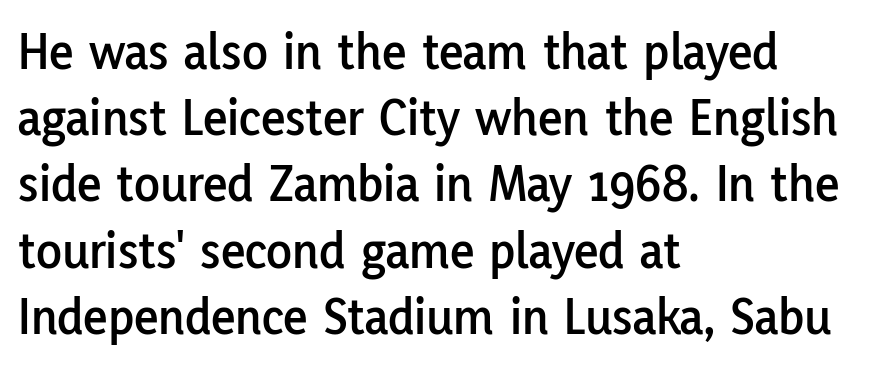
The image shows 53 px sans-serif type, upright; set left-aligned, normal line spacing (1.25x), normal letter spacing, not underlined; low stroke contrast and a medium x-height.
